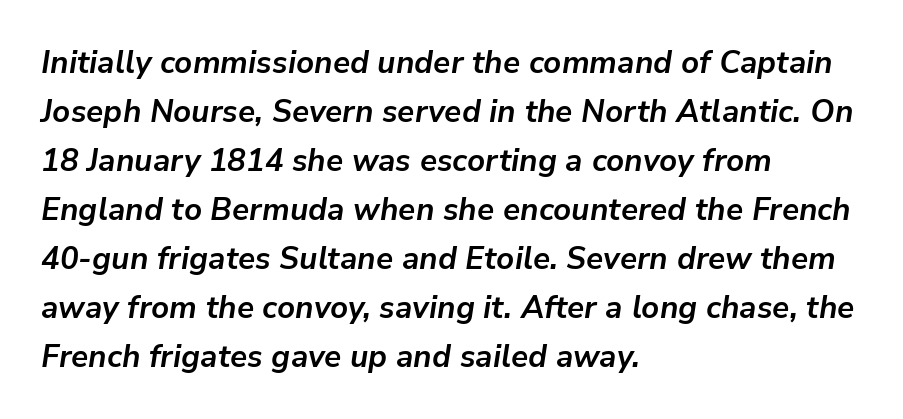
The image shows 31 px bold type, italic (leaning right); set left-aligned, normal line spacing (1.58x), normal letter spacing, not underlined; low stroke contrast and a medium x-height.
